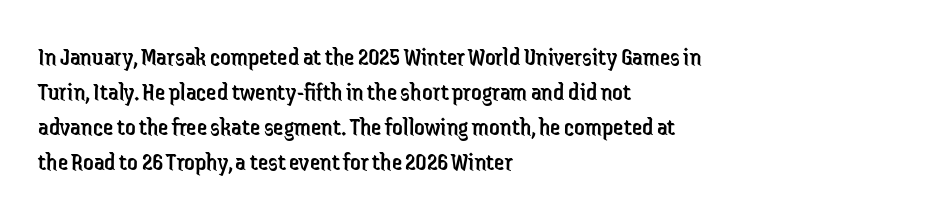
The image shows 26 px text type, upright; set left-aligned, normal line spacing (1.34x), normal letter spacing, not underlined.
